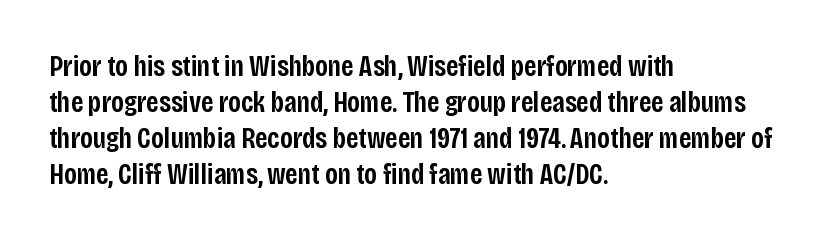
Q: Is the text bold? A: Semi-bold.
Q: Is the text italic (slanted)? A: No, it is upright.
Q: Is the typeface a serif or a sans-serif typeface? A: Sans-serif.
Q: Is the text underlined? A: No.
Q: How is the paragraph aligned? A: Left-aligned.
Q: Is the spacing between letters normal or unusually wide? A: Normal.
Q: Width (condensed, normal, or wide)? A: Condensed.
Q: Stroke contrast? A: Low.
Q: x-height? A: Large.
Q: Monospaced? A: No.
